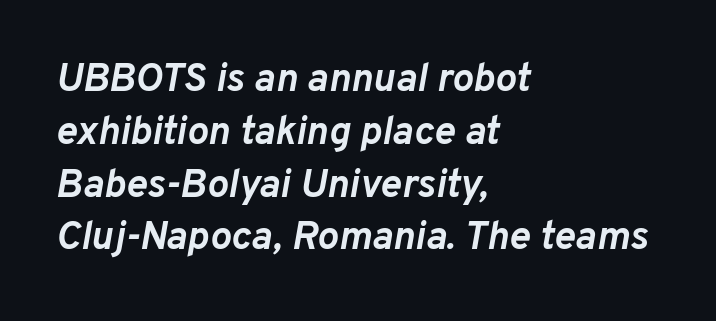
{"italic": "yes", "lean": "right", "slant_degrees": 10, "bold": "yes", "weight": "semibold", "width": "normal", "stroke_contrast": "low", "x_height": "medium", "monospaced": "no", "underline": "no", "align": "left", "line_spacing": "normal", "line_spacing_ratio": 1.32, "letter_spacing": "normal", "letter_spacing_em": 0.0, "glyph_px": 40}
